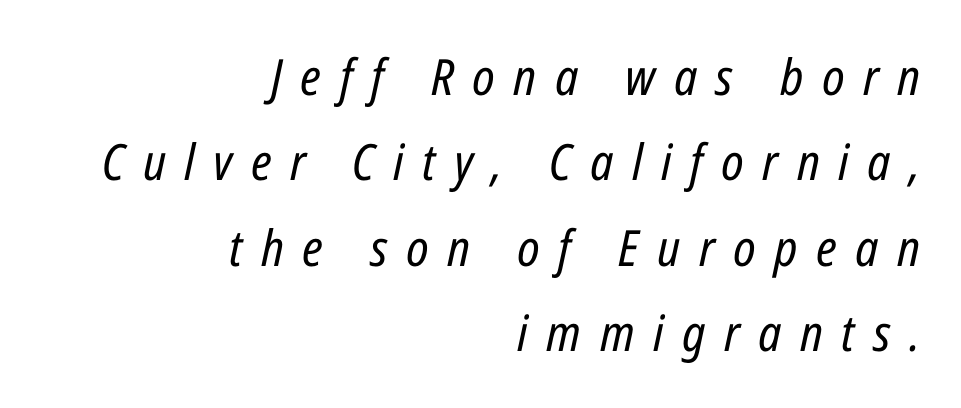
Spacing verdict: proportional, widths tailored to each character. Compared with a flush-left layout, this one pins lines to the opposite, right side. Descenders are the only things crossing below the line. This is oblique type, the kind used for emphasis or titles. Look at the tracking — it's clearly loosened, letters drifting apart. The passage shown is not bold in any degree.
